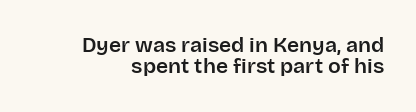
{"italic": "no", "underline": "no", "line_spacing": "tight", "line_spacing_ratio": 1.01, "letter_spacing": "normal", "letter_spacing_em": 0.0, "glyph_px": 21}
